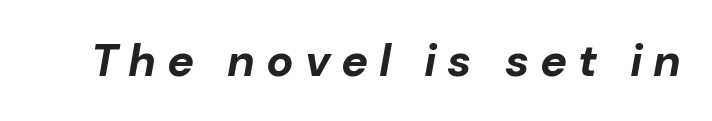
Q: Is the text bold? A: Yes.
Q: Is the text italic (slanted)? A: Yes, it leans right by about 10 degrees.
Q: Is the text underlined? A: No.
Q: Is the spacing between letters normal or unusually wide? A: Unusually wide.
Q: Width (condensed, normal, or wide)? A: Normal.
Q: Stroke contrast? A: Low.
Q: x-height? A: Medium.
Q: Monospaced? A: No.
